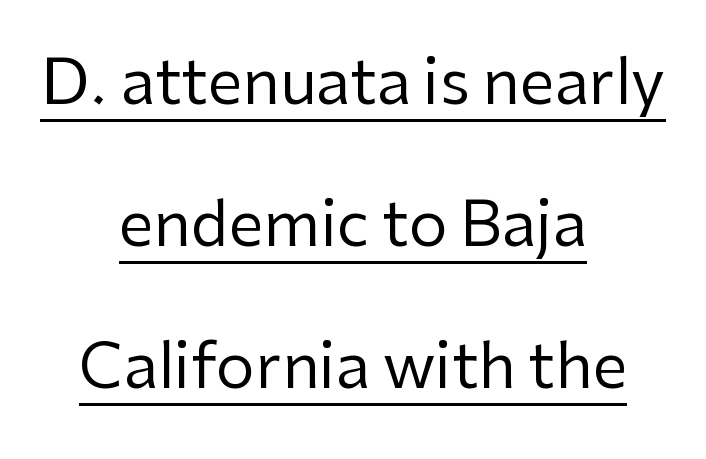
The image shows 62 px regular-weight sans-serif type, upright; set centered, loose line spacing (2.29x), normal letter spacing, underlined; low stroke contrast and a medium x-height.
